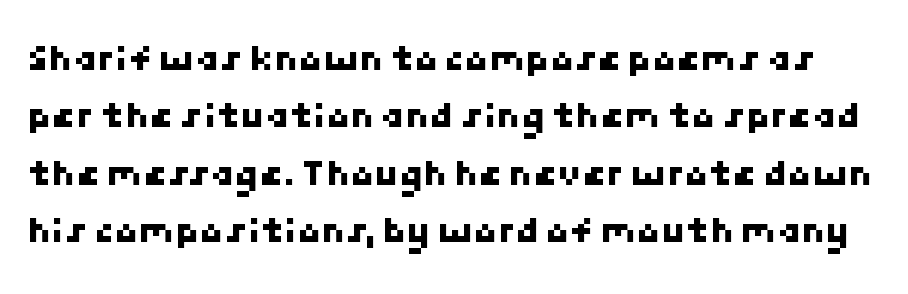
{"serif": "no", "width": "normal", "stroke_contrast": "low", "x_height": "medium", "underline": "no", "line_spacing": "normal", "line_spacing_ratio": 1.47, "letter_spacing": "normal", "letter_spacing_em": 0.0, "glyph_px": 39}
